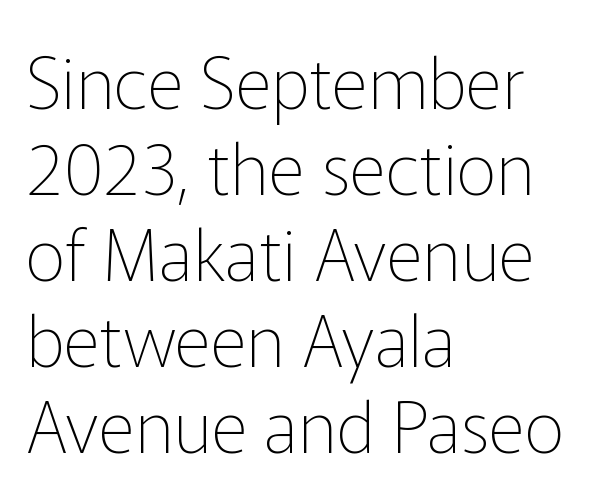
{"serif": "no", "italic": "no", "bold": "no", "weight": "thin", "width": "normal", "stroke_contrast": "low", "x_height": "medium", "monospaced": "no", "underline": "no", "align": "left", "line_spacing_ratio": 1.21, "letter_spacing": "normal", "letter_spacing_em": 0.0, "glyph_px": 71}
